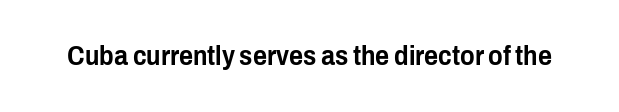
Q: Is the text italic (slanted)? A: No, it is upright.
Q: Is the text underlined? A: No.
Q: Is the spacing between letters normal or unusually wide? A: Normal.
